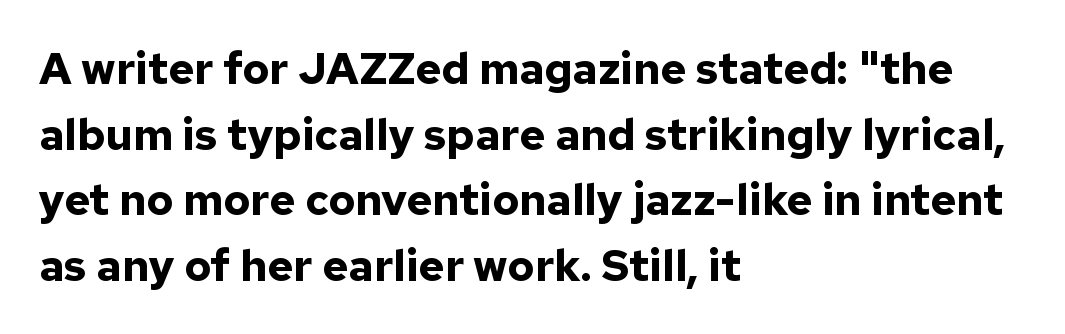
{"serif": "no", "italic": "no", "bold": "yes", "weight": "bold", "width": "normal", "stroke_contrast": "low", "x_height": "medium", "monospaced": "no", "underline": "no", "align": "left", "line_spacing": "normal", "line_spacing_ratio": 1.49, "letter_spacing": "normal", "letter_spacing_em": 0.0, "glyph_px": 44}
